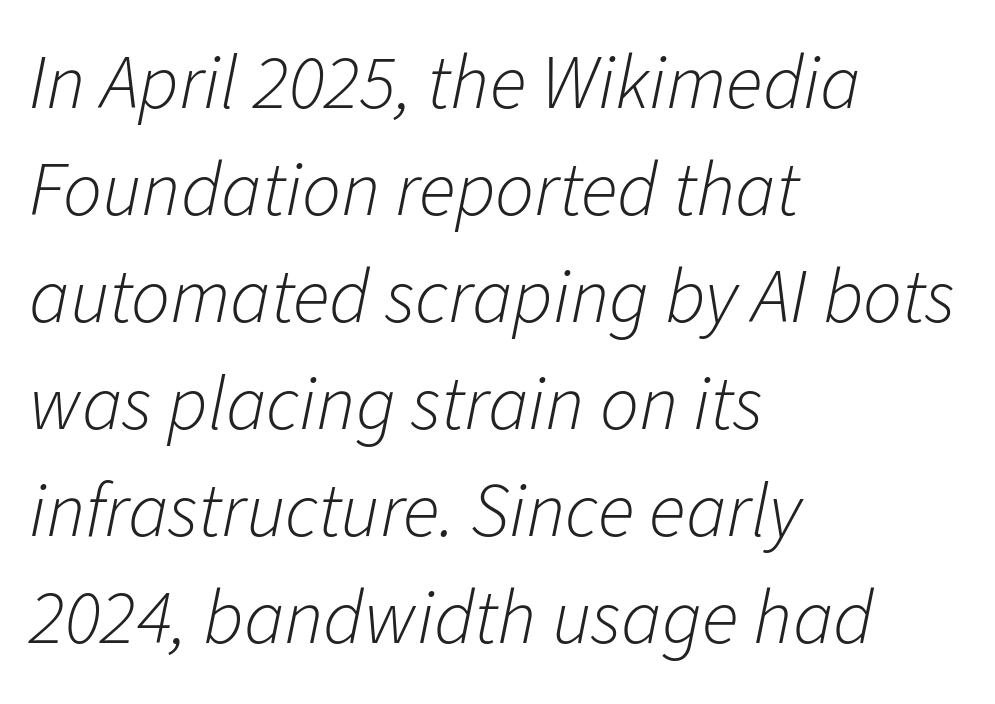
The image shows 77 px light type, italic (leaning right); set left-aligned, normal line spacing (1.39x), normal letter spacing, not underlined; low stroke contrast and a medium x-height.
